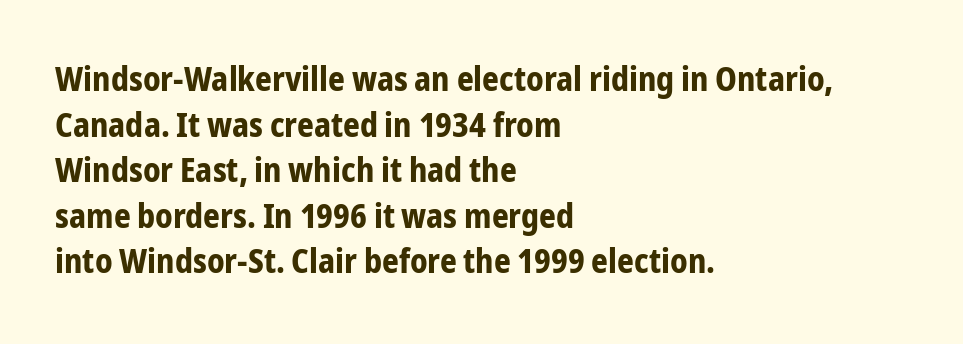
The image shows 33 px bold, condensed sans-serif type, upright; set left-aligned, normal line spacing (1.38x), normal letter spacing, not underlined; low stroke contrast and a medium x-height.
